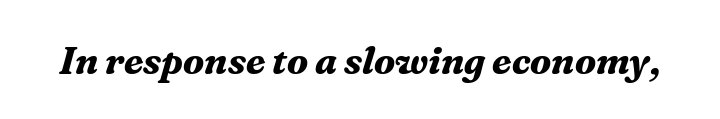
{"serif": "yes", "italic": "yes", "lean": "right", "slant_degrees": 16, "bold": "yes", "weight": "bold", "width": "normal", "stroke_contrast": "medium", "x_height": "medium", "monospaced": "no", "underline": "no", "letter_spacing": "normal", "letter_spacing_em": 0.0, "glyph_px": 39}
